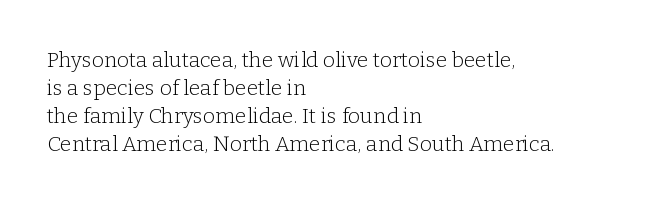
{"italic": "no", "bold": "no", "underline": "no", "align": "left", "line_spacing": "normal", "line_spacing_ratio": 1.33, "letter_spacing": "normal", "letter_spacing_em": 0.0, "glyph_px": 21}
